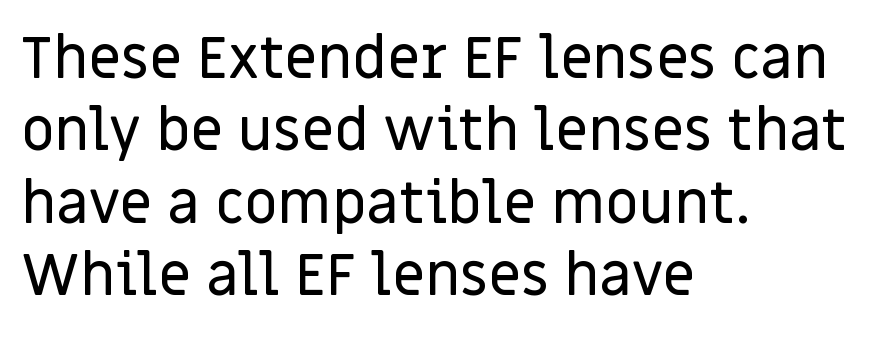
{"serif": "no", "italic": "no", "width": "normal", "stroke_contrast": "low", "x_height": "large", "monospaced": "no", "underline": "no", "align": "left", "line_spacing": "normal", "line_spacing_ratio": 1.25, "letter_spacing": "normal", "letter_spacing_em": 0.0, "glyph_px": 58}
